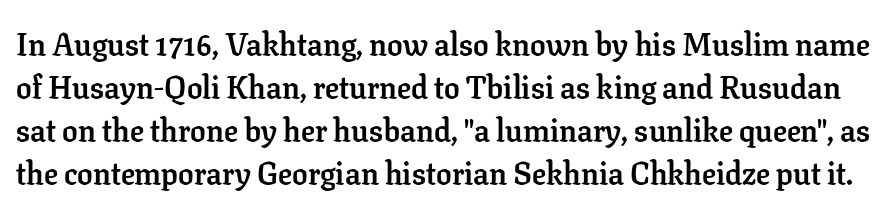
Q: Is the text bold? A: Yes.
Q: Is the text italic (slanted)? A: No, it is upright.
Q: Is the typeface a serif or a sans-serif typeface? A: Serif.
Q: Is the text underlined? A: No.
Q: Is the spacing between letters normal or unusually wide? A: Normal.
Q: Is the spacing between lines tight, normal or loose? A: Normal.
Q: Width (condensed, normal, or wide)? A: Normal.
Q: Stroke contrast? A: Low.
Q: x-height? A: Medium.
Q: Monospaced? A: No.
